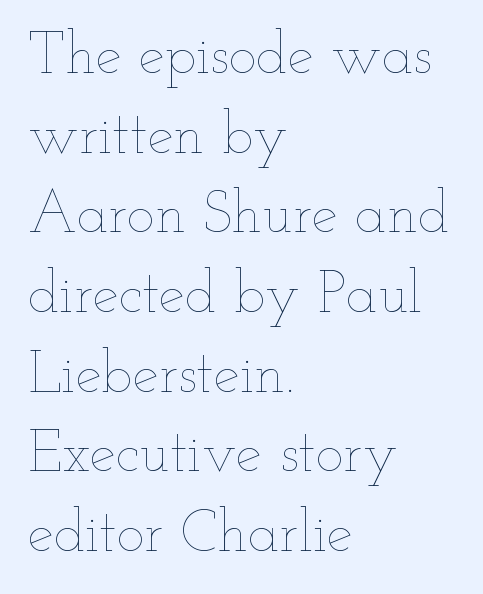
The type sits square on the baseline with zero lean. The area under the type is left untouched. Do the characters align in a grid? No, the font is proportional. Honestly, the row spacing looks completely unremarkable.
